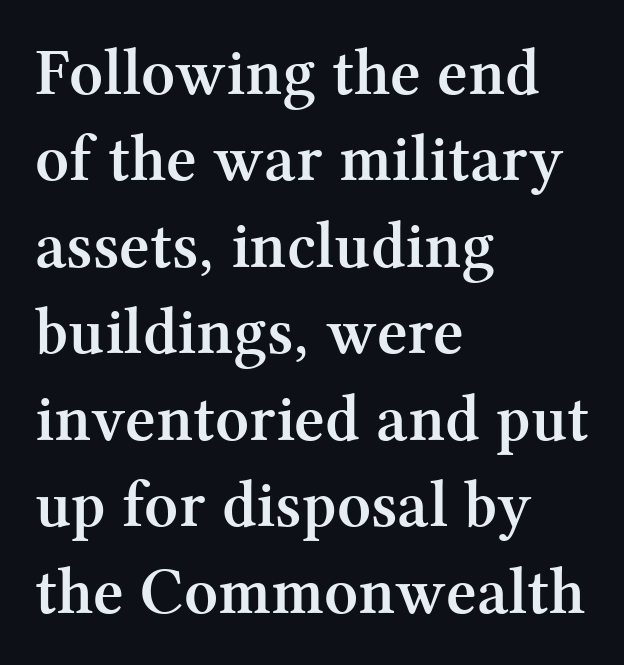
The image shows 66 px semibold serif type, upright; set left-aligned, normal line spacing (1.31x), normal letter spacing, not underlined; medium stroke contrast and a medium x-height.
